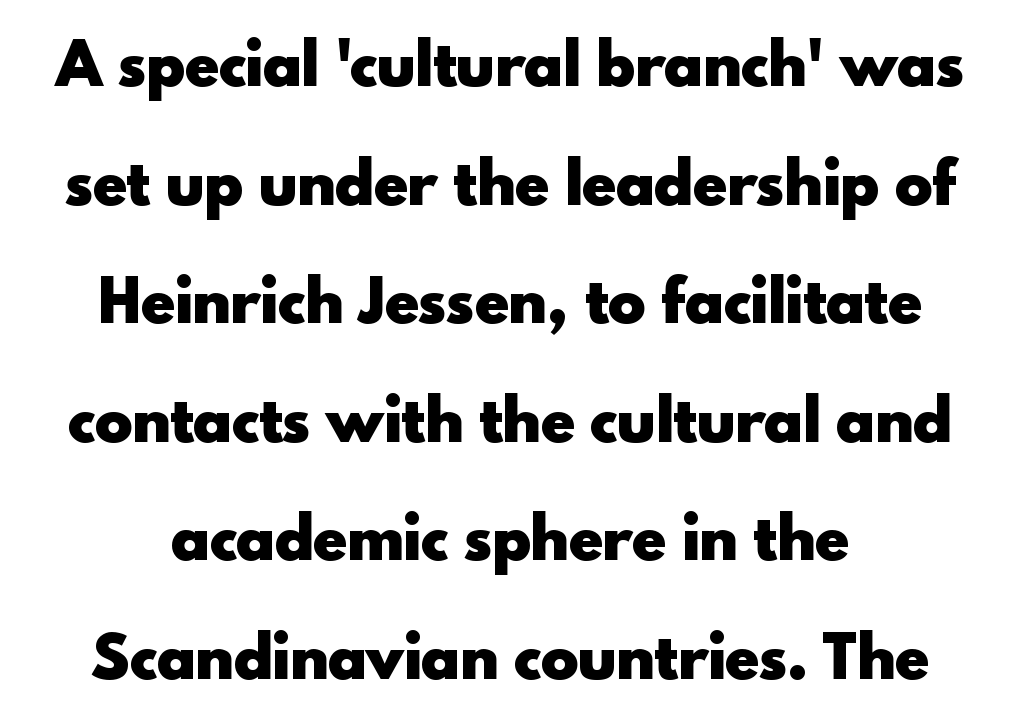
The image shows 57 px heavy sans-serif type, upright; set centered, loose line spacing (2.08x), normal letter spacing, not underlined; a small x-height.
